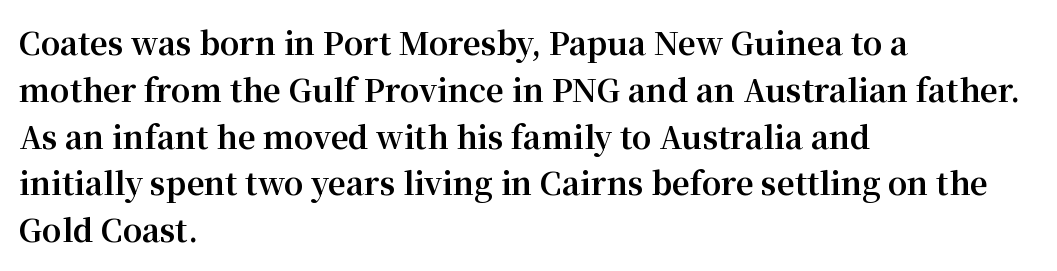
This sample uses a serif face. No italicization has been applied; the sample stays upright. A classic flush-left, rag-right setting is used for this passage. Typographic density is high because the face is bold. Quick note: interline space is typical. Clear beneath every line of the passage.
